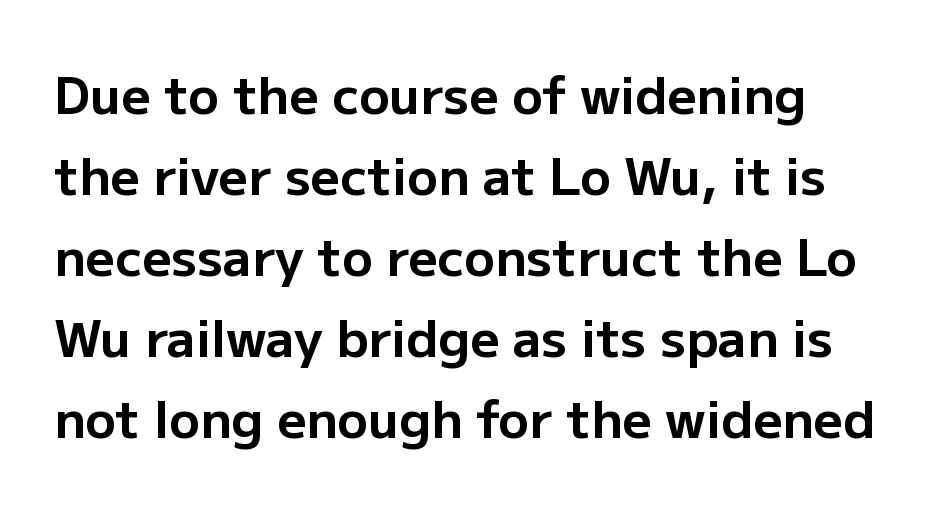
{"serif": "no", "italic": "no", "bold": "yes", "weight": "bold", "width": "normal", "stroke_contrast": "low", "x_height": "medium", "monospaced": "no", "underline": "no", "align": "left", "line_spacing": "normal", "line_spacing_ratio": 1.59, "letter_spacing": "normal", "letter_spacing_em": 0.0, "glyph_px": 51}
